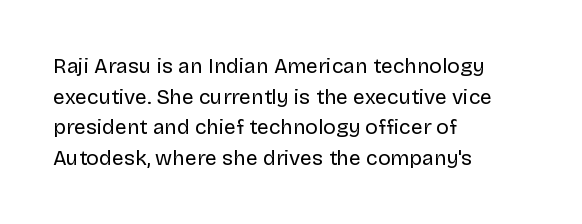
Q: Is the text bold? A: No.
Q: Is the text italic (slanted)? A: No, it is upright.
Q: Is the text underlined? A: No.
Q: How is the paragraph aligned? A: Left-aligned.
Q: Is the spacing between letters normal or unusually wide? A: Normal.
Q: Is the spacing between lines tight, normal or loose? A: Normal.
